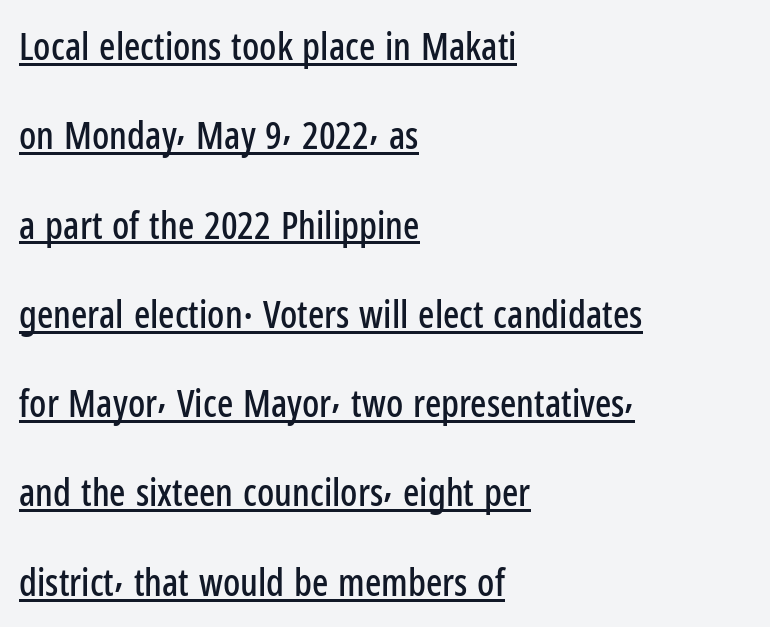
{"serif": "no", "italic": "no", "width": "condensed", "stroke_contrast": "low", "x_height": "medium", "monospaced": "no", "underline": "yes", "align": "left", "line_spacing": "loose", "line_spacing_ratio": 2.35, "letter_spacing": "normal", "letter_spacing_em": 0.0, "glyph_px": 38}
